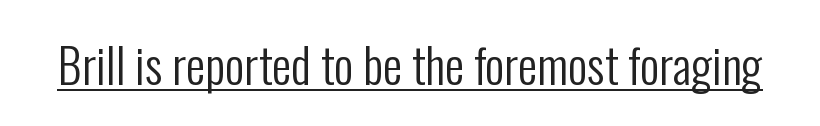
{"serif": "no", "italic": "no", "bold": "no", "weight": "regular", "width": "condensed", "stroke_contrast": "low", "x_height": "medium", "monospaced": "no", "underline": "yes", "letter_spacing": "normal", "letter_spacing_em": 0.0, "glyph_px": 48}
